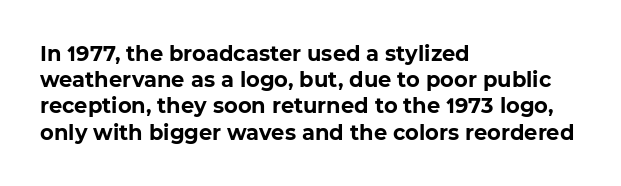
In CSS terms this would be text-align: left. Here the glyphs are tracked normally, forming tight word shapes. The zone under the glyphs is completely vacant. How would I describe the line gaps? Plain and ordinary. On the weight axis this lands at bold, roughly 700.
